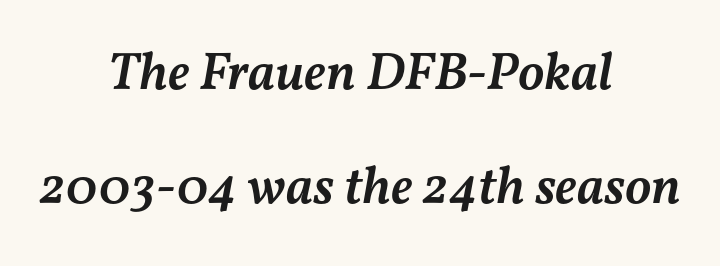
The image shows 53 px semibold type, italic (leaning right); set centered, loose line spacing (2.16x), normal letter spacing, not underlined; medium stroke contrast and a medium x-height.
